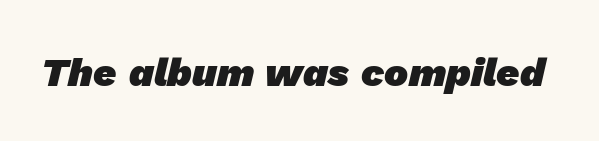
The passage shown has conventional tracking throughout. Type style note: lacks serifs. Proportional: the letters do not fall into vertical columns. The typesetting leans heavy: a genuine bold. Check under the words: just untouched page.
